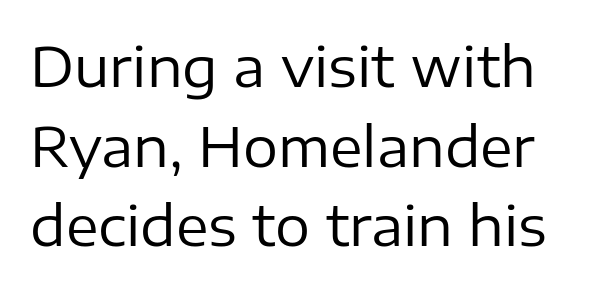
The image shows 55 px regular-weight sans-serif type, upright; set normal line spacing (1.45x), normal letter spacing, not underlined; low stroke contrast and a medium x-height.
